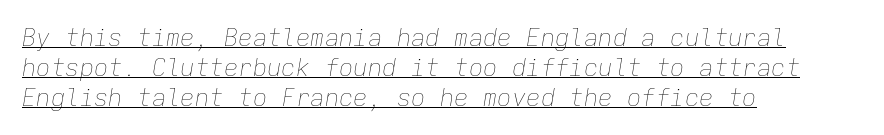
Normally led — the rows are evenly, conventionally spaced. The passage shown is not bold in any degree. Italic: yes, the glyphs are oblique. Is the letter spacing exaggerated? No — it looks like the ordinary default.
